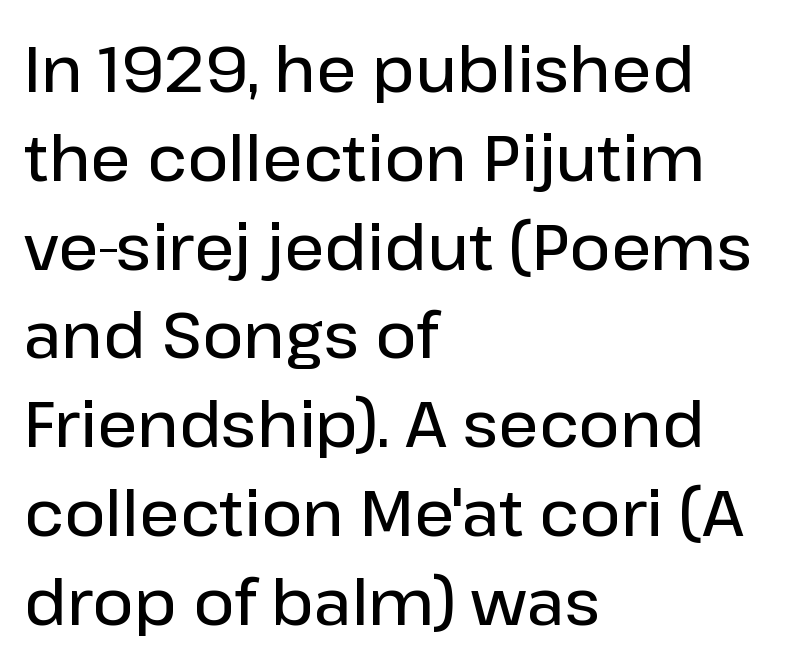
The image shows 63 px semibold sans-serif type, upright; set left-aligned, normal line spacing (1.41x), normal letter spacing, not underlined; low stroke contrast and a medium x-height.
